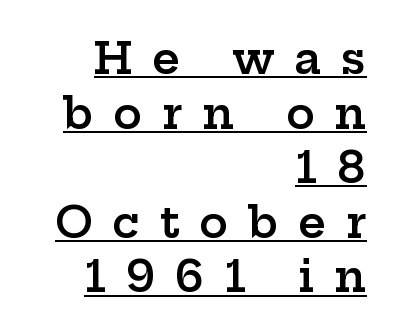
{"serif": "yes", "italic": "no", "bold": "semi", "weight": "semibold", "width": "wide", "stroke_contrast": "low", "x_height": "medium", "monospaced": "no", "underline": "yes", "align": "right", "line_spacing": "normal", "line_spacing_ratio": 1.27, "letter_spacing": "wide", "letter_spacing_em": 0.46, "glyph_px": 43}
